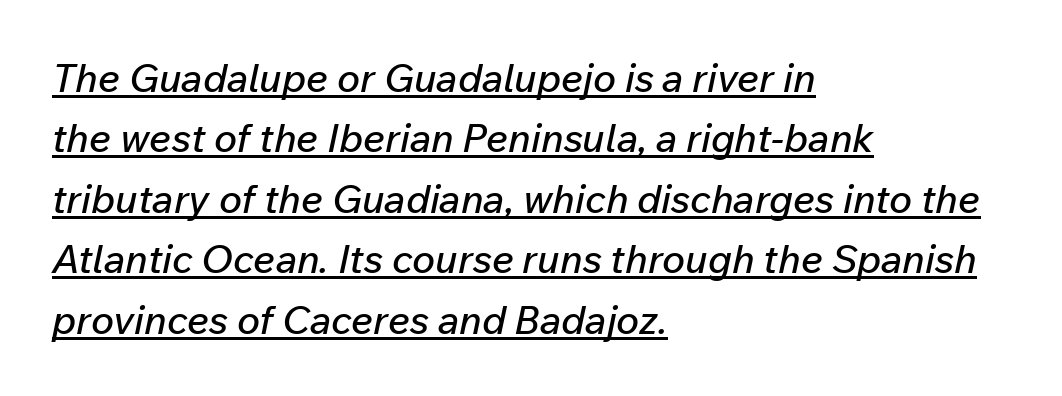
Q: Is the text italic (slanted)? A: Yes, it leans right by about 12 degrees.
Q: Is the text underlined? A: Yes.
Q: How is the paragraph aligned? A: Left-aligned.
Q: Is the spacing between letters normal or unusually wide? A: Normal.
Q: Is the spacing between lines tight, normal or loose? A: Normal.
Q: Width (condensed, normal, or wide)? A: Normal.
Q: Stroke contrast? A: Low.
Q: x-height? A: Medium.
Q: Monospaced? A: No.
